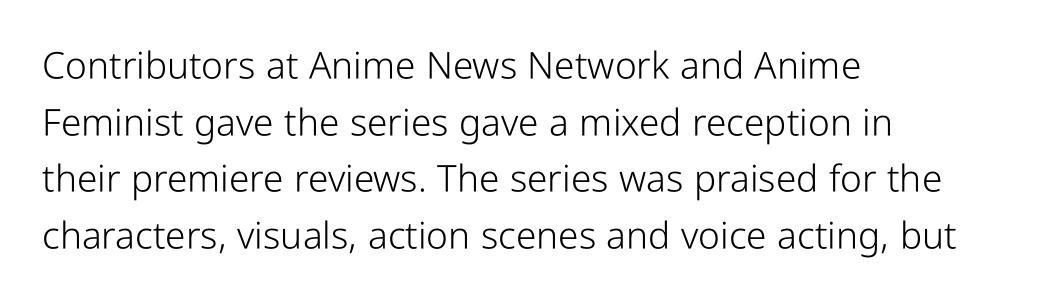
The letters advance in unequal steps, a hallmark of proportional type. Nothing unusual about the tracking: characters are spaced as the font intends. Nobody drew a line under any word here. A normal amount of white space separates one row of letters from the next. Tall strokes in this sample are plumb rather than angled. The face used here is a sans, in the tradition of grotesques and geometrics.
